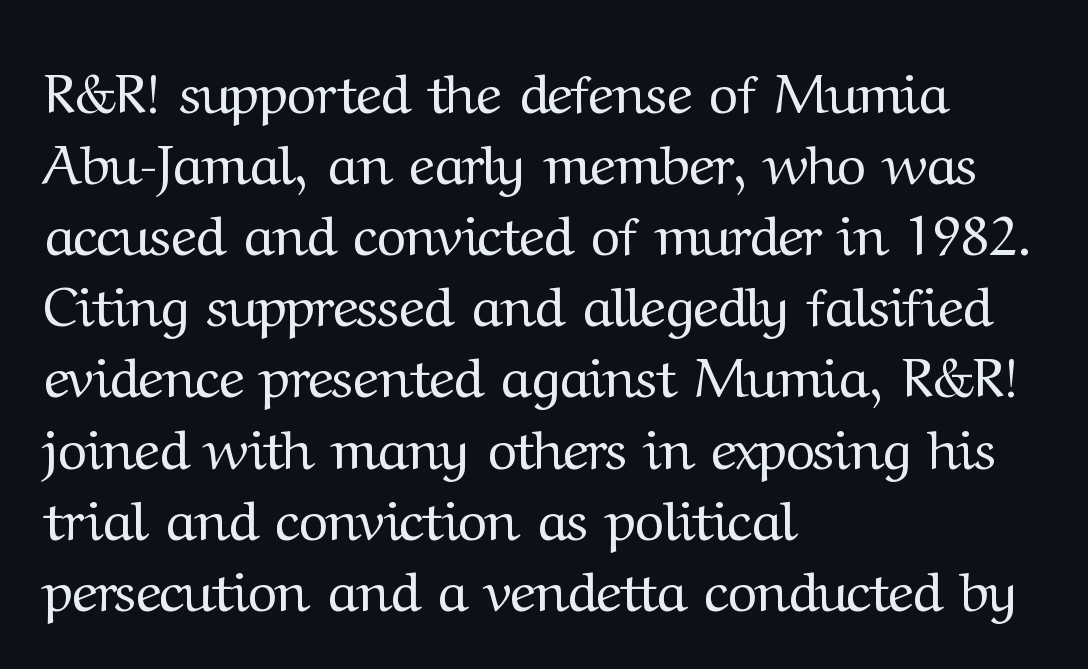
Q: Is the text bold? A: No.
Q: Is the text italic (slanted)? A: No, it is upright.
Q: Is the typeface a serif or a sans-serif typeface? A: Serif.
Q: Is the text underlined? A: No.
Q: How is the paragraph aligned? A: Left-aligned.
Q: Is the spacing between letters normal or unusually wide? A: Normal.
Q: Is the spacing between lines tight, normal or loose? A: Normal.
Q: Width (condensed, normal, or wide)? A: Normal.
Q: Stroke contrast? A: Medium.
Q: x-height? A: Medium.
Q: Monospaced? A: No.
